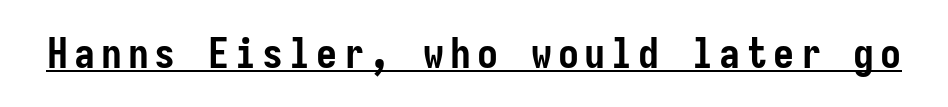
Q: Is the text bold? A: Yes.
Q: Is the text italic (slanted)? A: No, it is upright.
Q: Is the typeface a serif or a sans-serif typeface? A: Sans-serif.
Q: Is the text underlined? A: Yes.
Q: Width (condensed, normal, or wide)? A: Condensed.
Q: Stroke contrast? A: Low.
Q: x-height? A: Medium.
